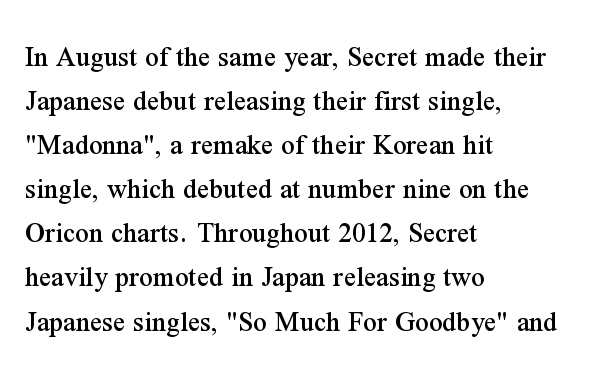
Q: Is the text italic (slanted)? A: No, it is upright.
Q: Is the typeface a serif or a sans-serif typeface? A: Serif.
Q: Is the text underlined? A: No.
Q: How is the paragraph aligned? A: Left-aligned.
Q: Is the spacing between letters normal or unusually wide? A: Normal.
Q: Is the spacing between lines tight, normal or loose? A: Normal.
Q: Width (condensed, normal, or wide)? A: Normal.
Q: Stroke contrast? A: Medium.
Q: x-height? A: Medium.
Q: Monospaced? A: No.
